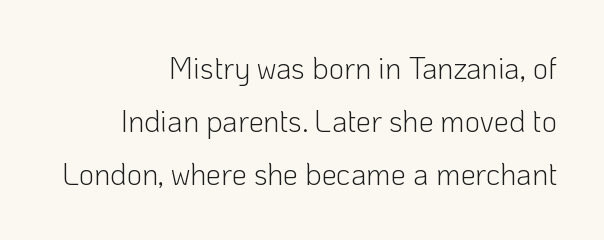
The image shows 30 px light sans-serif type, upright; set right-aligned, line spacing 1.76x, normal letter spacing, not underlined; low stroke contrast and a medium x-height.
